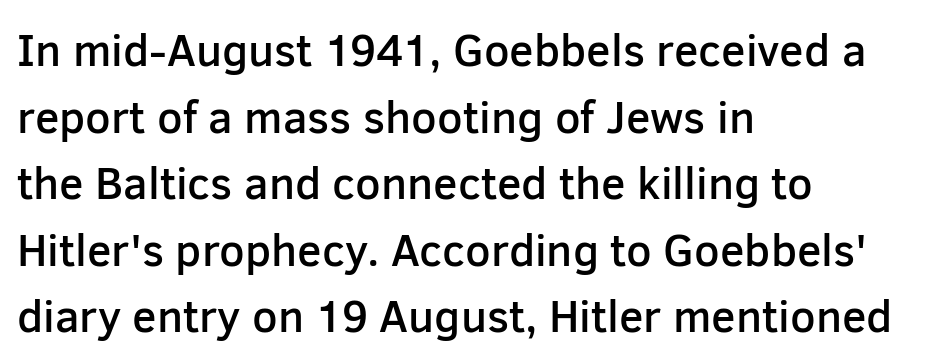
The image shows 45 px semibold sans-serif type, upright; set left-aligned, normal line spacing (1.48x), normal letter spacing, not underlined; low stroke contrast and a medium x-height.
